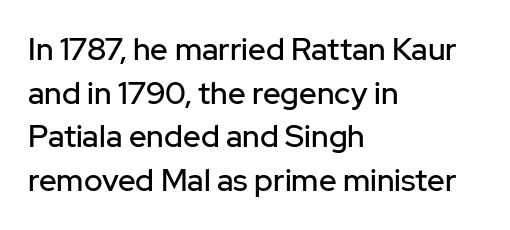
Q: Is the text italic (slanted)? A: No, it is upright.
Q: Is the typeface a serif or a sans-serif typeface? A: Sans-serif.
Q: Is the text underlined? A: No.
Q: How is the paragraph aligned? A: Left-aligned.
Q: Is the spacing between letters normal or unusually wide? A: Normal.
Q: Is the spacing between lines tight, normal or loose? A: Normal.
Q: Width (condensed, normal, or wide)? A: Normal.
Q: Stroke contrast? A: Low.
Q: x-height? A: Medium.
Q: Monospaced? A: No.
